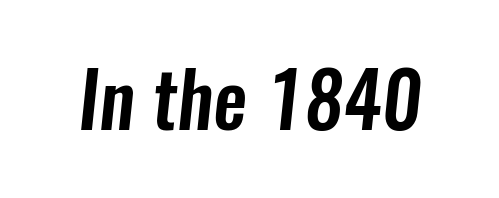
The image shows 76 px condensed sans-serif type; set normal letter spacing, not underlined; low stroke contrast and a medium x-height.
